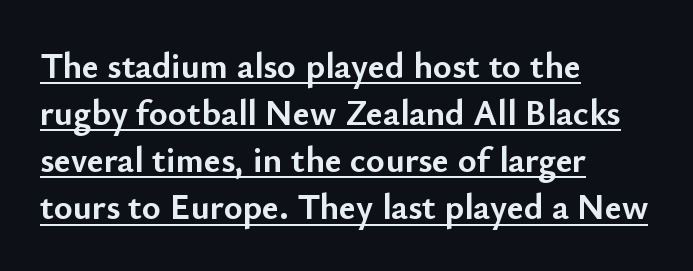
Q: Is the text bold? A: Yes.
Q: Is the text italic (slanted)? A: No, it is upright.
Q: Is the typeface a serif or a sans-serif typeface? A: Sans-serif.
Q: Is the text underlined? A: Yes.
Q: How is the paragraph aligned? A: Left-aligned.
Q: Is the spacing between letters normal or unusually wide? A: Normal.
Q: Is the spacing between lines tight, normal or loose? A: Normal.
Q: Width (condensed, normal, or wide)? A: Normal.
Q: Stroke contrast? A: Low.
Q: x-height? A: Small.
Q: Monospaced? A: No.
